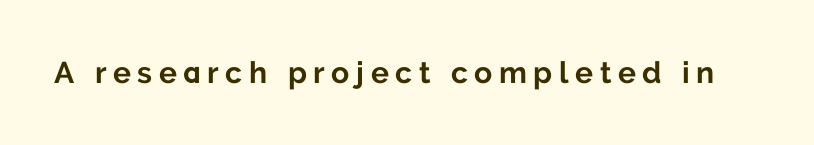
Plain, unruled lines of type. Check where the strokes stop: nothing finishes them off — pure sans. A typesetter would call this proportional, since set widths differ per character. A dark, heavy texture on the line: the type is bold. When letters stand straight like this, we call the style roman or upright. Someone cranked the tracking dial way up on this one.
